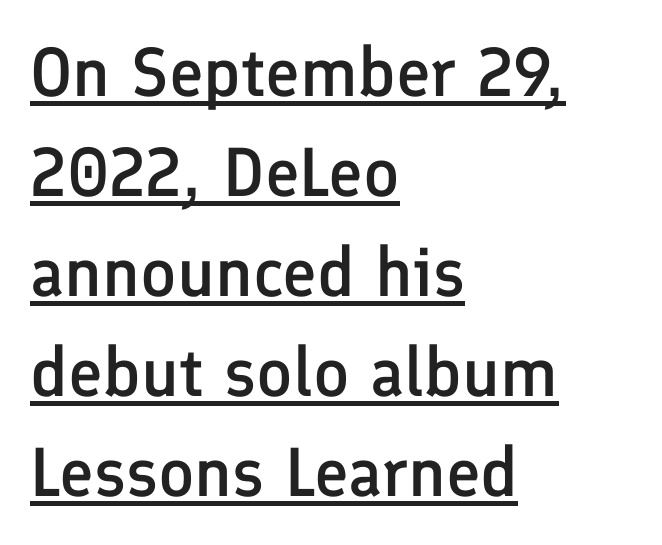
Reading down the block, your eye returns to a fixed left position each line. Unlike italic type, these characters show no tilt at all. Varying glyph widths throughout — classic text-font behaviour. Honestly, the letter spacing is just normal — you wouldn't notice it. The leading is moderate, giving the passage an even texture. The passage shown is typeset with a sans-serif family.
